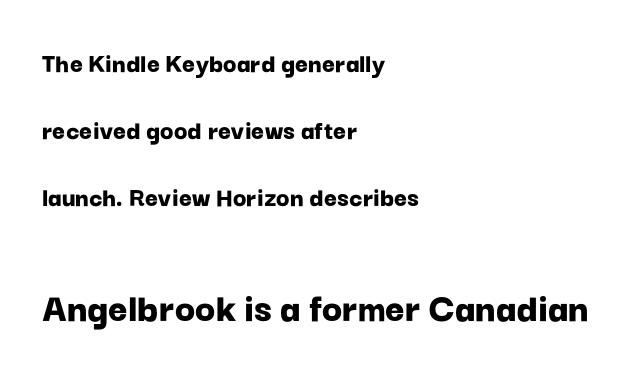
The image shows 42 px bold sans-serif type, upright; set left-aligned, loose line spacing (2.39x), normal letter spacing, not underlined; the second (bottom) block is 1.5x larger; low stroke contrast and a medium x-height.
